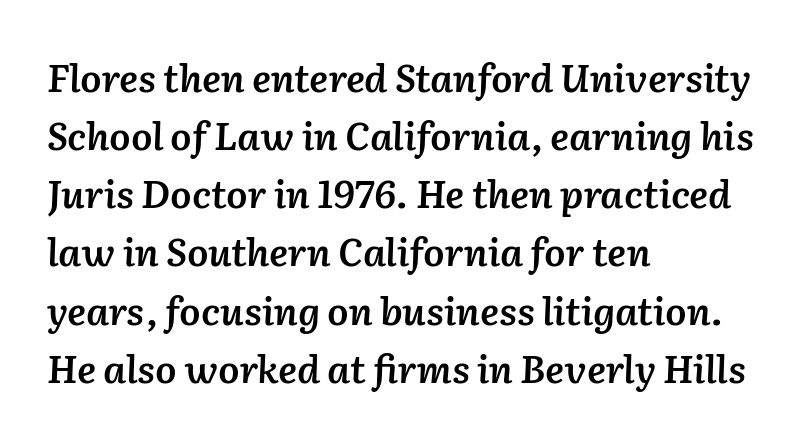
The image shows 38 px semibold type, italic (leaning right); set left-aligned, normal line spacing (1.53x), normal letter spacing, not underlined; low stroke contrast and a medium x-height.
